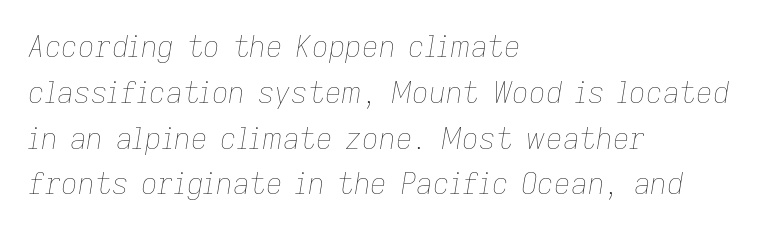
The image shows 29 px thin type, italic (leaning right); set left-aligned, normal line spacing (1.58x), normal letter spacing, not underlined; low stroke contrast and a medium x-height.
